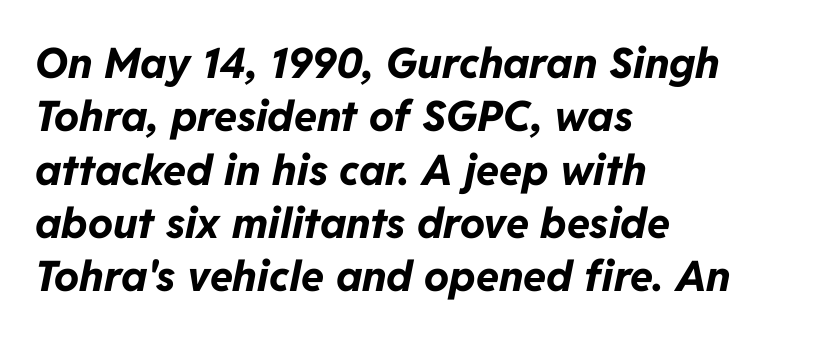
The image shows 42 px bold type, italic (leaning right); set left-aligned, normal line spacing (1.27x), normal letter spacing, not underlined; low stroke contrast and a medium x-height.
